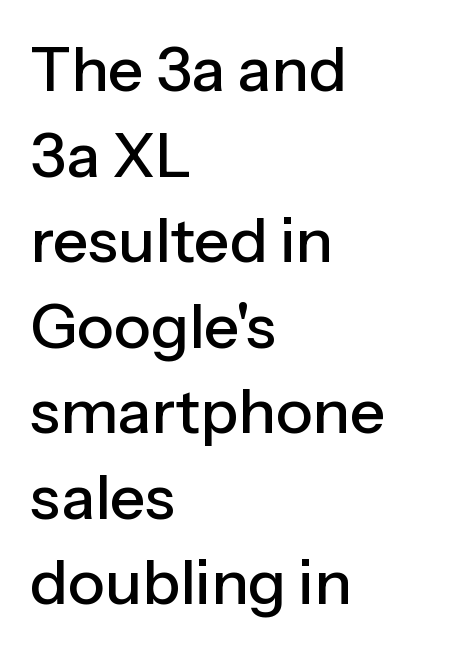
{"serif": "no", "italic": "no", "width": "normal", "stroke_contrast": "low", "x_height": "medium", "monospaced": "no", "underline": "no", "align": "left", "line_spacing": "normal", "line_spacing_ratio": 1.38, "letter_spacing": "normal", "letter_spacing_em": 0.0, "glyph_px": 62}
